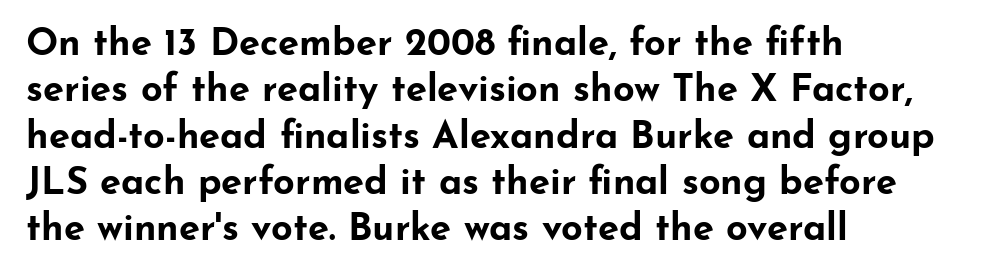
Nothing sits at the stroke ends, so this counts as sans-serif. Proportional: the letters do not fall into vertical columns. Students, note that the glyphs here touch the page at normal intervals. Reading down the block, your eye returns to a fixed left position each line.
